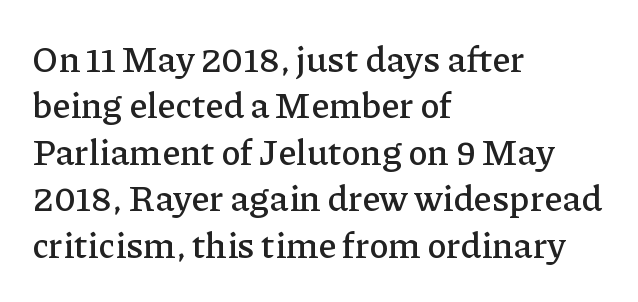
The image shows 36 px serif type, upright; set left-aligned, normal line spacing (1.29x), normal letter spacing, not underlined; low stroke contrast and a medium x-height.
